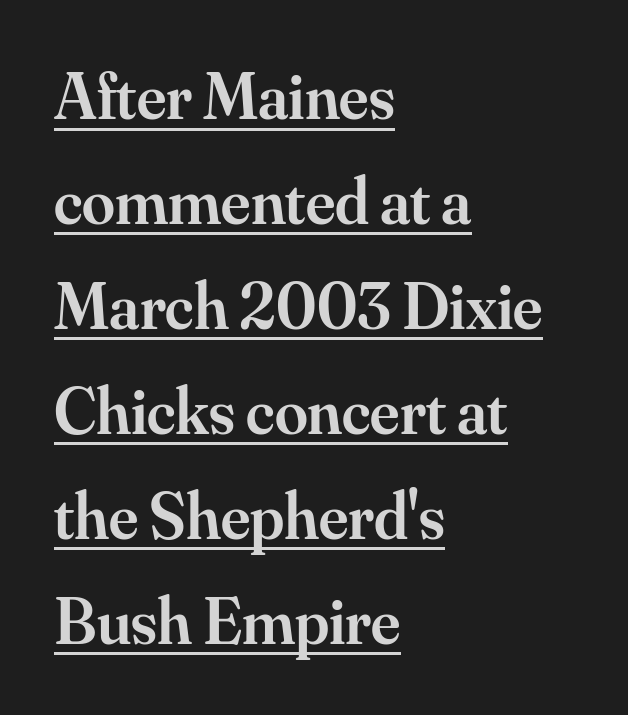
Q: Is the text bold? A: Semi-bold.
Q: Is the text italic (slanted)? A: No, it is upright.
Q: Is the typeface a serif or a sans-serif typeface? A: Serif.
Q: Is the text underlined? A: Yes.
Q: How is the paragraph aligned? A: Left-aligned.
Q: Is the spacing between letters normal or unusually wide? A: Normal.
Q: Is the spacing between lines tight, normal or loose? A: Normal.
Q: Width (condensed, normal, or wide)? A: Normal.
Q: Stroke contrast? A: Medium.
Q: x-height? A: Small.
Q: Monospaced? A: No.
